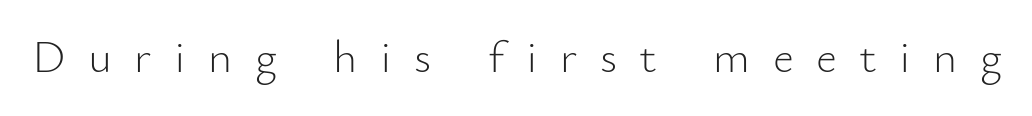
Q: Is the text bold? A: No.
Q: Is the text italic (slanted)? A: No, it is upright.
Q: Is the typeface a serif or a sans-serif typeface? A: Sans-serif.
Q: Is the text underlined? A: No.
Q: Is the spacing between letters normal or unusually wide? A: Unusually wide.
Q: Width (condensed, normal, or wide)? A: Normal.
Q: Stroke contrast? A: Low.
Q: x-height? A: Small.
Q: Monospaced? A: No.
